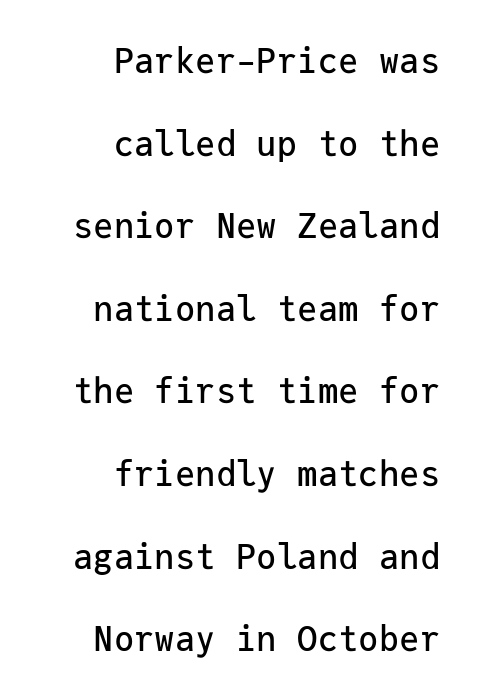
The image shows 34 px sans-serif type, upright, monospaced; set right-aligned, loose line spacing (2.43x), normal letter spacing, not underlined; low stroke contrast and a medium x-height.
